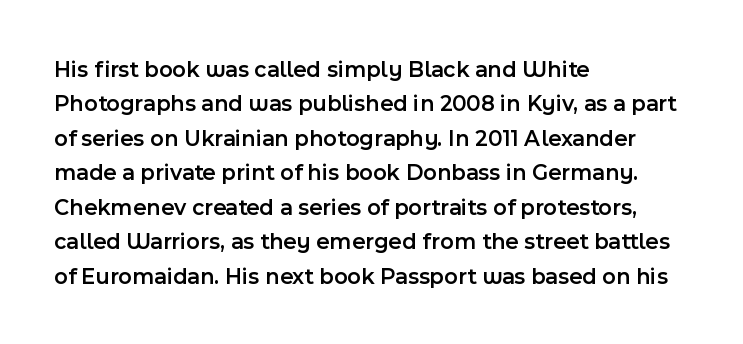
{"italic": "no", "bold": "semi", "underline": "no", "align": "left", "line_spacing": "normal", "line_spacing_ratio": 1.5, "letter_spacing": "normal", "letter_spacing_em": 0.0, "glyph_px": 23}
